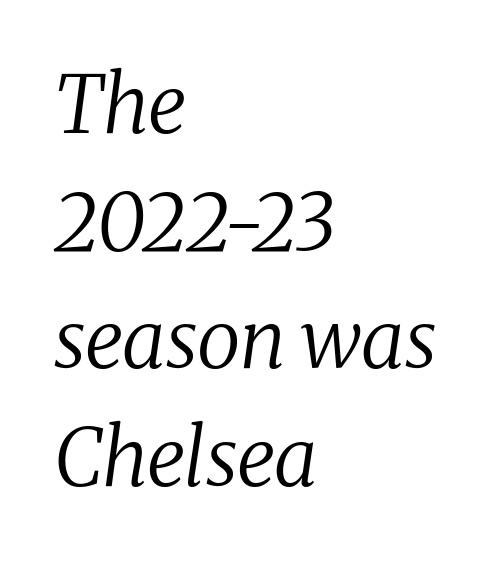
Is this a sans? No — the strokes have serifs. One-word summary of the alignment: left. These lines sit exactly where default settings would place them. Think of a printed novel: that variable character pitch is what you see here.
